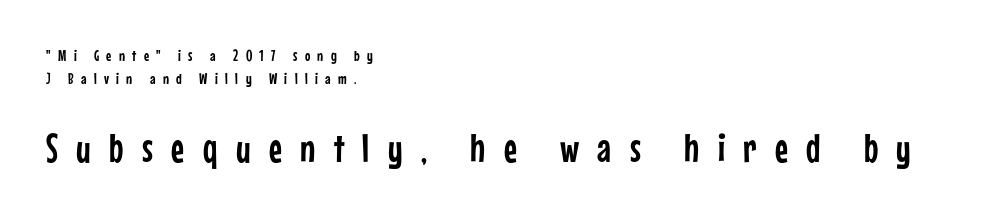
The image shows 40 px condensed sans-serif type, upright; set left-aligned, normal line spacing (1.44x), unusually wide letter spacing (+0.46 em), not underlined; the second (bottom) block is 2.5x larger; low stroke contrast and a medium x-height.
